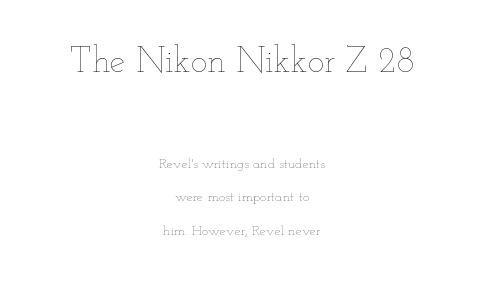
Q: Is the text bold? A: No.
Q: Is the text italic (slanted)? A: No, it is upright.
Q: Is the text underlined? A: No.
Q: How is the paragraph aligned? A: Centered.
Q: Is the spacing between letters normal or unusually wide? A: Normal.
Q: Is the spacing between lines tight, normal or loose? A: Loose.
Q: Which block of text is set in a larger size, the first (top) or the second (bottom)? A: The first (top) one.
Q: Width (condensed, normal, or wide)? A: Wide.
Q: Stroke contrast? A: Low.
Q: x-height? A: Small.
Q: Monospaced? A: No.
